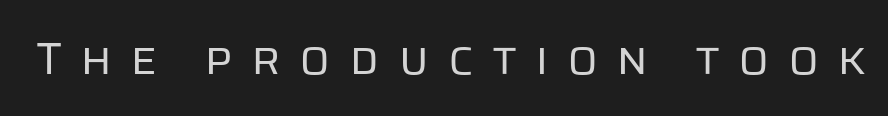
Q: Is the text bold? A: No.
Q: Is the text italic (slanted)? A: No, it is upright.
Q: Is the typeface a serif or a sans-serif typeface? A: Sans-serif.
Q: Is the text underlined? A: No.
Q: Is the spacing between letters normal or unusually wide? A: Unusually wide.
Q: Width (condensed, normal, or wide)? A: Normal.
Q: Stroke contrast? A: Low.
Q: x-height? A: Large.
Q: Monospaced? A: No.
